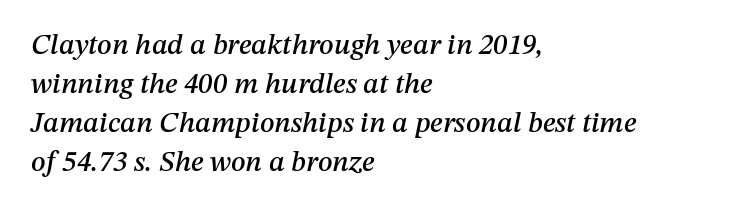
{"italic": "yes", "lean": "right", "slant_degrees": 12, "width": "normal", "stroke_contrast": "medium", "x_height": "medium", "monospaced": "no", "underline": "no", "align": "left", "line_spacing": "normal", "line_spacing_ratio": 1.35, "letter_spacing": "normal", "letter_spacing_em": 0.0, "glyph_px": 29}
